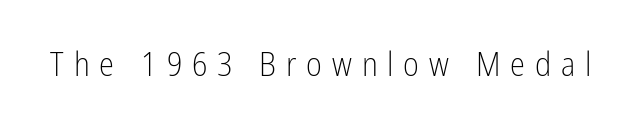
Check the space under the baseline: it is left empty. Regarding serifs, this sample does without them. This sample uses expanded letter spacing, leaving extra air between glyphs. Character widths vary here, with narrow letters taking less room than wide ones.
